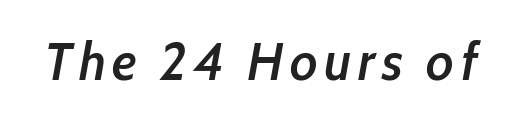
Q: Is the text bold? A: Semi-bold.
Q: Is the text italic (slanted)? A: Yes, it leans right by about 10 degrees.
Q: Is the text underlined? A: No.
Q: Width (condensed, normal, or wide)? A: Condensed.
Q: Stroke contrast? A: Low.
Q: x-height? A: Medium.
Q: Monospaced? A: No.
